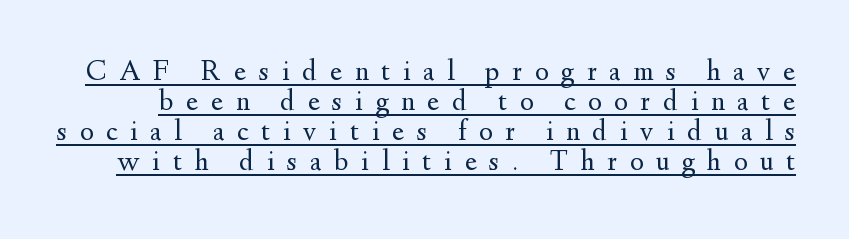
Rendered with straight, roman letterforms. Character widths vary here, with narrow letters taking less room than wide ones. Each stroke keeps to a modest, everyday thickness or less. What kind of face is this? One with serifs. Quick note: interline space is minimal.
